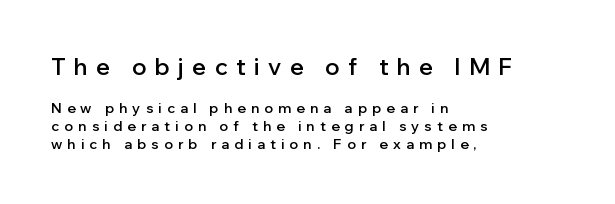
Q: Is the text bold? A: Semi-bold.
Q: Is the text italic (slanted)? A: No, it is upright.
Q: Is the text underlined? A: No.
Q: How is the paragraph aligned? A: Left-aligned.
Q: Is the spacing between letters normal or unusually wide? A: Unusually wide.
Q: Is the spacing between lines tight, normal or loose? A: Normal.
Q: Which block of text is set in a larger size, the first (top) or the second (bottom)? A: The first (top) one.
